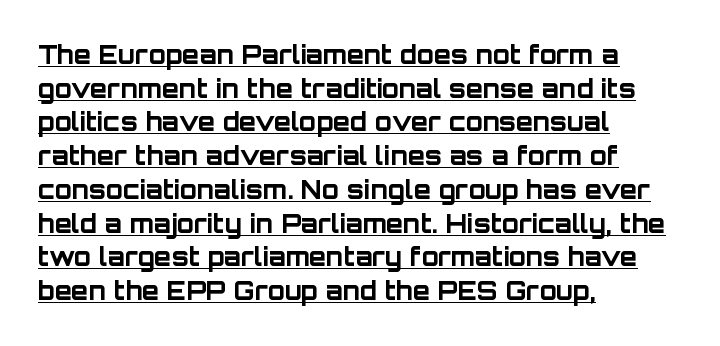
The image shows 25 px bold type, upright; set left-aligned, normal line spacing (1.35x), normal letter spacing, underlined.
